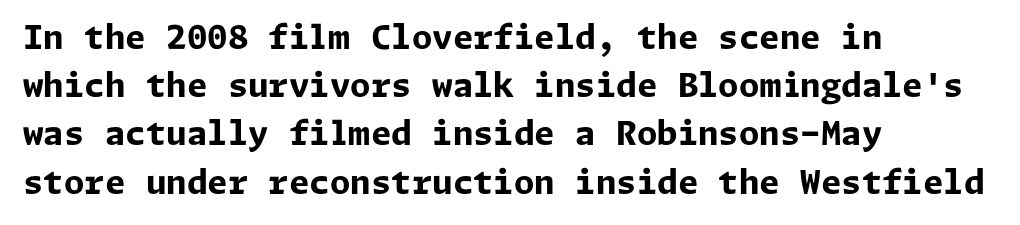
Q: Is the text bold? A: Yes.
Q: Is the text italic (slanted)? A: No, it is upright.
Q: Is the typeface a serif or a sans-serif typeface? A: Sans-serif.
Q: Is the text underlined? A: No.
Q: How is the paragraph aligned? A: Left-aligned.
Q: Is the spacing between letters normal or unusually wide? A: Normal.
Q: Is the spacing between lines tight, normal or loose? A: Normal.
Q: Width (condensed, normal, or wide)? A: Normal.
Q: Stroke contrast? A: Low.
Q: x-height? A: Medium.
